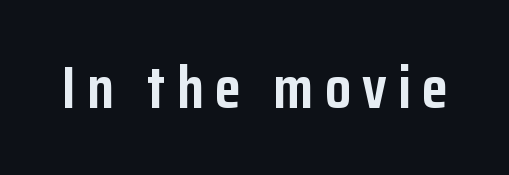
{"serif": "no", "italic": "no", "bold": "yes", "weight": "semibold", "width": "condensed", "stroke_contrast": "low", "x_height": "medium", "monospaced": "no", "underline": "no", "glyph_px": 59}
